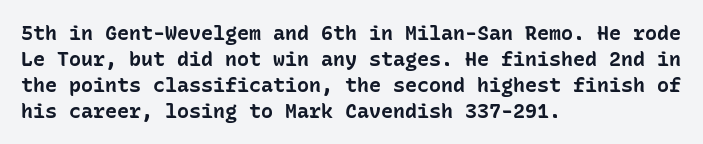
The lettering holds an erect, upright posture throughout. The text block is weighted toward the left margin, trailing off unevenly rightward. The strokes are fattened all the way to bold. Bare-footed words on every line.
